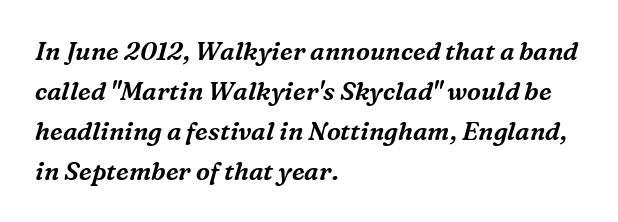
Q: Is the text italic (slanted)? A: Yes, it leans right by about 16 degrees.
Q: Is the text underlined? A: No.
Q: How is the paragraph aligned? A: Left-aligned.
Q: Is the spacing between letters normal or unusually wide? A: Normal.
Q: Is the spacing between lines tight, normal or loose? A: Normal.
